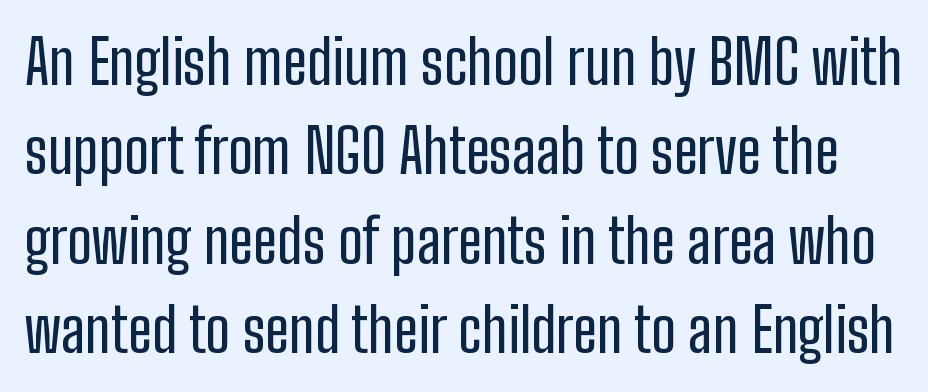
You could not count columns in this text — the font is proportionally spaced. Default kerning and tracking; the words read as compact shapes. Check under the words: just untouched page. Do the letters lean? They stand straight. This sample uses a sans-serif face.
